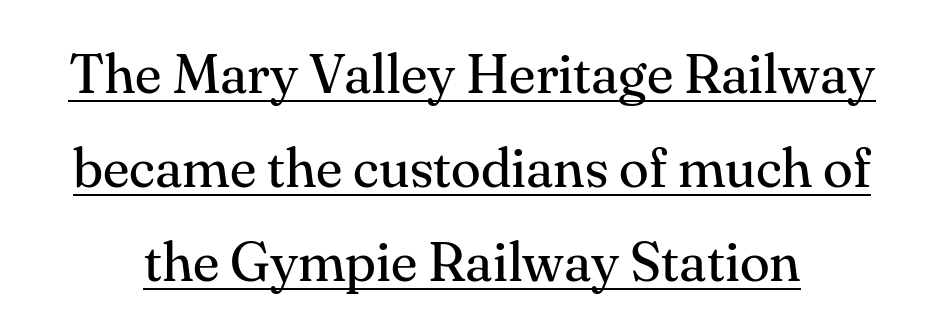
Nothing heavy about these letters — not bold at all. The rendering uses the underline text-decoration. Looks like regular typesetting: each glyph gets only the width it needs. Unlike a clean sans, this face finishes its strokes with serifs.
